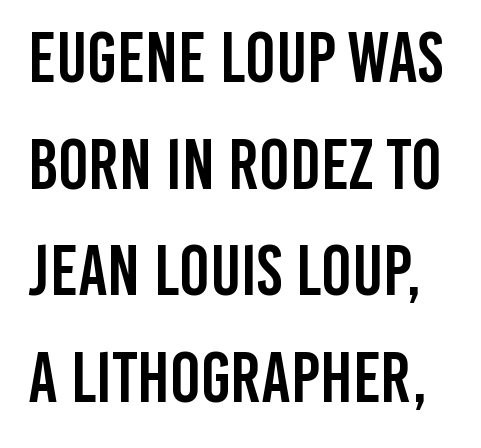
{"serif": "no", "italic": "no", "width": "condensed", "stroke_contrast": "low", "x_height": "large", "monospaced": "no", "underline": "no", "line_spacing": "normal", "line_spacing_ratio": 1.48, "letter_spacing": "normal", "letter_spacing_em": 0.0, "glyph_px": 72}
